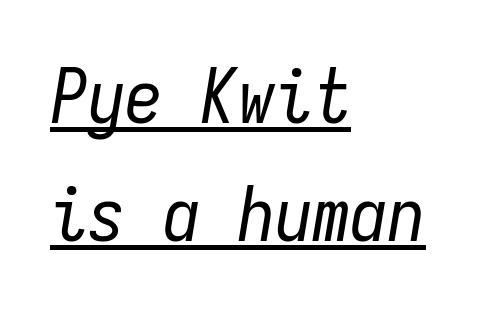
The image shows 75 px regular-weight, condensed type, italic (leaning right), monospaced; set left-aligned, normal line spacing (1.57x), normal letter spacing, underlined; low stroke contrast and a medium x-height.
